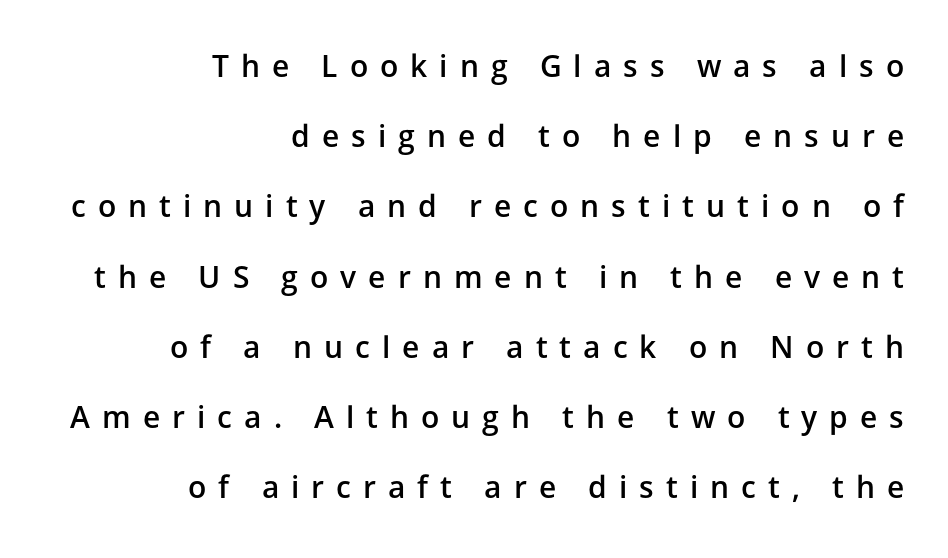
The image shows 30 px semibold sans-serif type, upright; set right-aligned, loose line spacing (2.34x), unusually wide letter spacing (+0.4 em), not underlined; low stroke contrast and a medium x-height.
